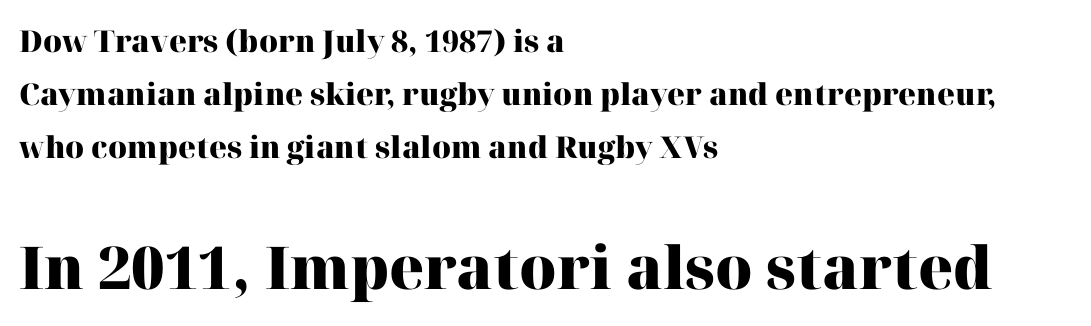
{"serif": "yes", "italic": "no", "bold": "yes", "weight": "heavy", "width": "normal", "stroke_contrast": "high", "x_height": "medium", "monospaced": "no", "underline": "no", "align": "left", "line_spacing_ratio": 1.76, "letter_spacing": "normal", "letter_spacing_em": 0.0, "larger_block": "second", "size_ratio": 1.97, "glyph_px": 59}
